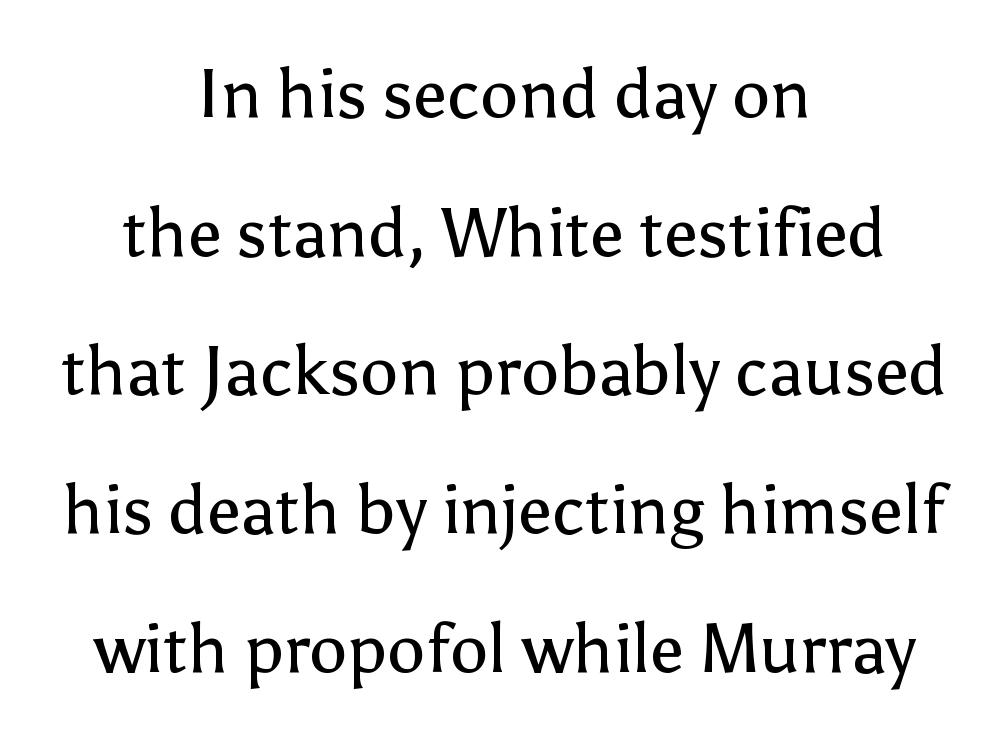
The image shows 68 px regular-weight sans-serif type, upright; set centered, loose line spacing (2.04x), normal letter spacing, not underlined; low stroke contrast and a medium x-height.
